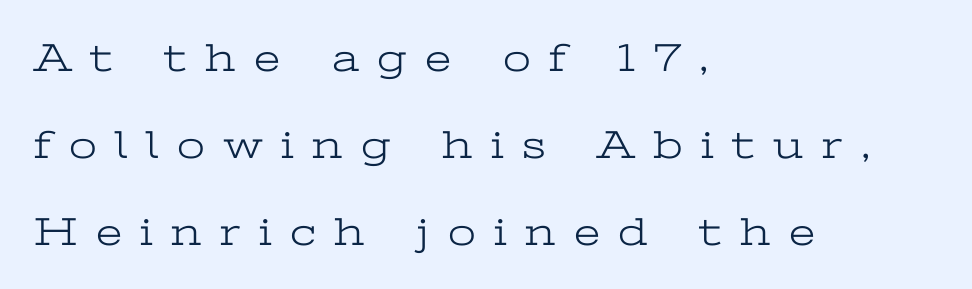
Q: Is the text bold? A: No.
Q: Is the text italic (slanted)? A: No, it is upright.
Q: Is the typeface a serif or a sans-serif typeface? A: Serif.
Q: Is the text underlined? A: No.
Q: How is the paragraph aligned? A: Left-aligned.
Q: Is the spacing between letters normal or unusually wide? A: Unusually wide.
Q: Is the spacing between lines tight, normal or loose? A: Loose.
Q: Width (condensed, normal, or wide)? A: Wide.
Q: Stroke contrast? A: Low.
Q: x-height? A: Medium.
Q: Monospaced? A: No.
